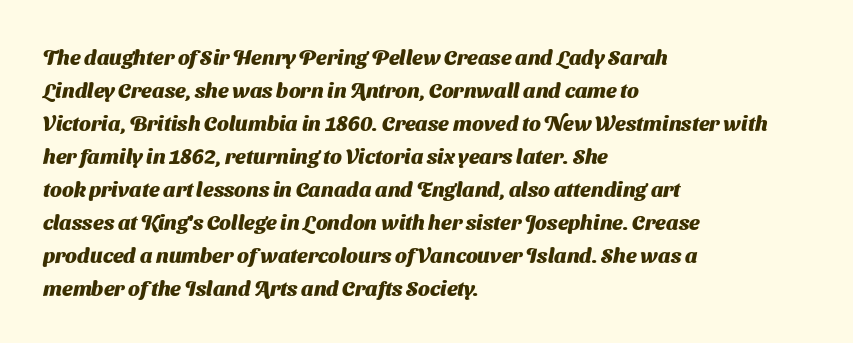
{"bold": "yes", "underline": "no", "align": "left", "line_spacing": "normal", "line_spacing_ratio": 1.57, "letter_spacing": "normal", "letter_spacing_em": 0.0, "glyph_px": 21}
